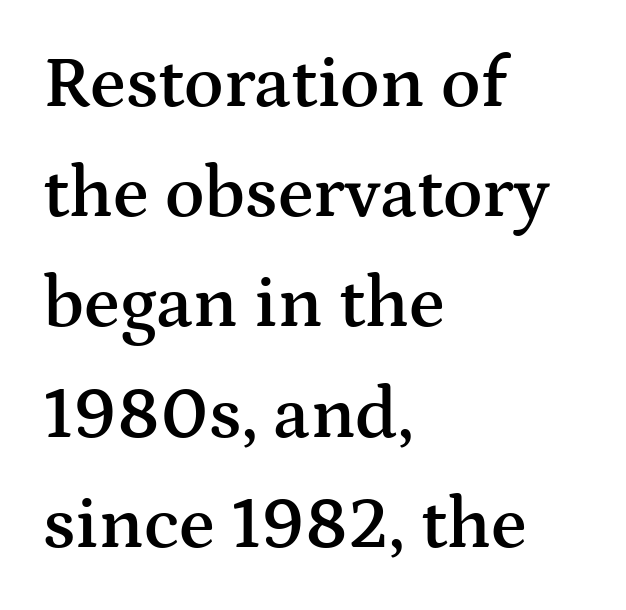
Q: Is the text bold? A: Semi-bold.
Q: Is the text italic (slanted)? A: No, it is upright.
Q: Is the typeface a serif or a sans-serif typeface? A: Serif.
Q: Is the text underlined? A: No.
Q: How is the paragraph aligned? A: Left-aligned.
Q: Is the spacing between letters normal or unusually wide? A: Normal.
Q: Is the spacing between lines tight, normal or loose? A: Normal.
Q: Width (condensed, normal, or wide)? A: Wide.
Q: Stroke contrast? A: Medium.
Q: x-height? A: Medium.
Q: Monospaced? A: No.
